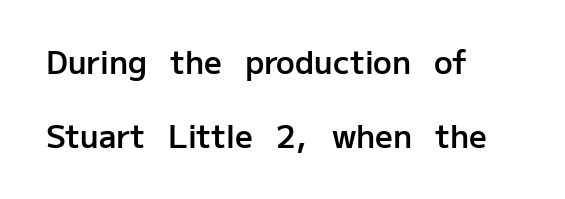
Q: Is the text bold? A: Semi-bold.
Q: Is the text italic (slanted)? A: No, it is upright.
Q: Is the typeface a serif or a sans-serif typeface? A: Sans-serif.
Q: Is the text underlined? A: No.
Q: How is the paragraph aligned? A: Left-aligned.
Q: Is the spacing between letters normal or unusually wide? A: Normal.
Q: Is the spacing between lines tight, normal or loose? A: Loose.
Q: Width (condensed, normal, or wide)? A: Normal.
Q: Stroke contrast? A: Low.
Q: x-height? A: Medium.
Q: Monospaced? A: No.
